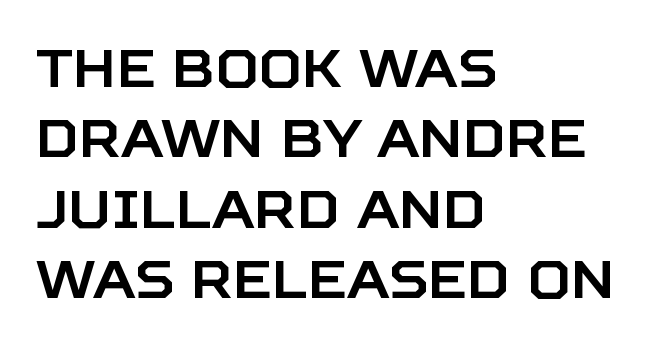
Q: Is the text italic (slanted)? A: No, it is upright.
Q: Is the typeface a serif or a sans-serif typeface? A: Sans-serif.
Q: Is the text underlined? A: No.
Q: How is the paragraph aligned? A: Left-aligned.
Q: Is the spacing between letters normal or unusually wide? A: Normal.
Q: Is the spacing between lines tight, normal or loose? A: Normal.
Q: Width (condensed, normal, or wide)? A: Normal.
Q: Stroke contrast? A: Low.
Q: x-height? A: Large.
Q: Monospaced? A: No.
